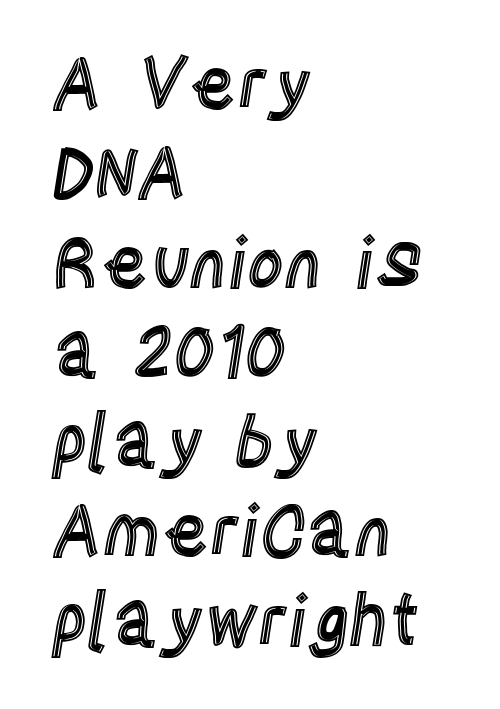
The image shows 71 px condensed type; set left-aligned, normal line spacing (1.26x), normal letter spacing, not underlined; a large x-height.
